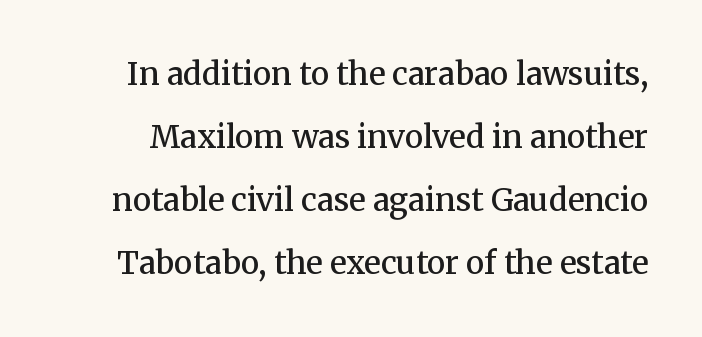
The image shows 31 px semibold serif type, upright; set loose line spacing (2.03x), normal letter spacing, not underlined; medium stroke contrast and a medium x-height.
